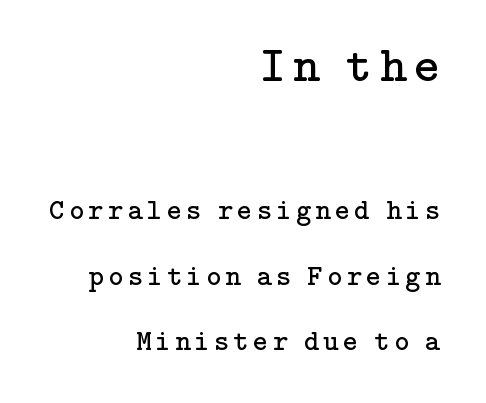
Q: Is the text bold? A: No.
Q: Is the text italic (slanted)? A: No, it is upright.
Q: Is the typeface a serif or a sans-serif typeface? A: Serif.
Q: Is the text underlined? A: No.
Q: How is the paragraph aligned? A: Right-aligned.
Q: Is the spacing between lines tight, normal or loose? A: Loose.
Q: Which block of text is set in a larger size, the first (top) or the second (bottom)? A: The first (top) one.
Q: Width (condensed, normal, or wide)? A: Normal.
Q: Stroke contrast? A: Low.
Q: x-height? A: Medium.
